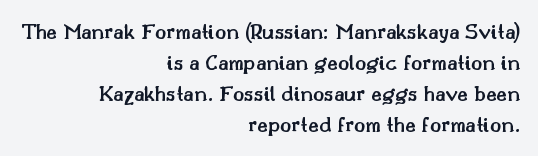
{"italic": "no", "bold": "semi", "underline": "no", "align": "right", "line_spacing": "normal", "line_spacing_ratio": 1.35, "letter_spacing": "normal", "letter_spacing_em": 0.0, "glyph_px": 23}
